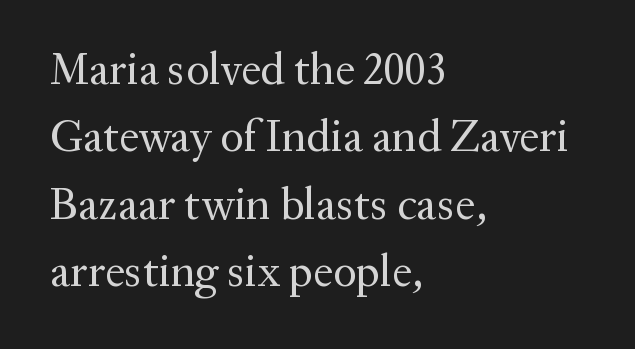
{"serif": "yes", "italic": "no", "bold": "no", "weight": "regular", "width": "normal", "stroke_contrast": "medium", "x_height": "medium", "monospaced": "no", "underline": "no", "align": "left", "line_spacing": "normal", "line_spacing_ratio": 1.5, "letter_spacing": "normal", "letter_spacing_em": 0.0, "glyph_px": 45}
